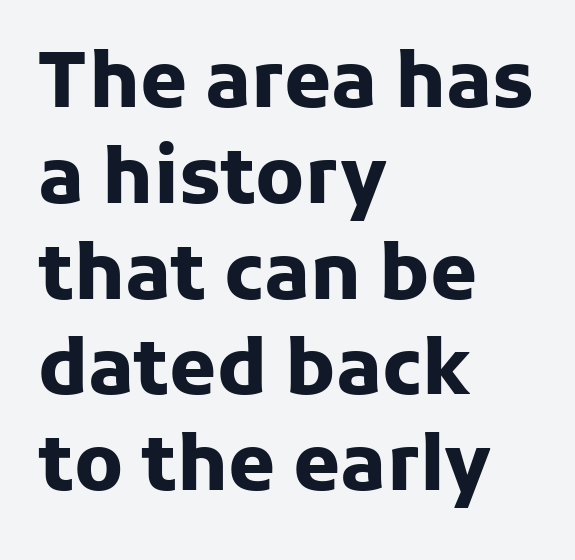
Leading matches the norm, producing a regular column. Decoration check: the copy has no underline. Pretty heavy lettering here — definitely bold. Nothing unusual about the tracking: characters are spaced as the font intends. No feet cap the strokes, marking this as sans-serif type. Do the characters align in a grid? No, the font is proportional.
